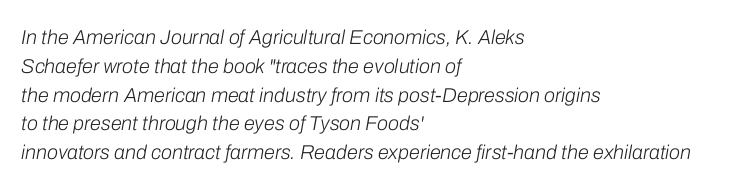
{"italic": "yes", "lean": "right", "slant_degrees": 10, "bold": "no", "underline": "no", "align": "left", "line_spacing": "normal", "line_spacing_ratio": 1.44, "letter_spacing": "normal", "letter_spacing_em": 0.0, "glyph_px": 20}
